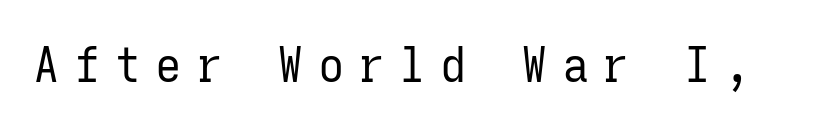
Q: Is the text bold? A: No.
Q: Is the text italic (slanted)? A: No, it is upright.
Q: Is the typeface a serif or a sans-serif typeface? A: Sans-serif.
Q: Is the text underlined? A: No.
Q: Is the spacing between letters normal or unusually wide? A: Unusually wide.
Q: Width (condensed, normal, or wide)? A: Condensed.
Q: Stroke contrast? A: Low.
Q: x-height? A: Medium.
Q: Monospaced? A: Yes.
